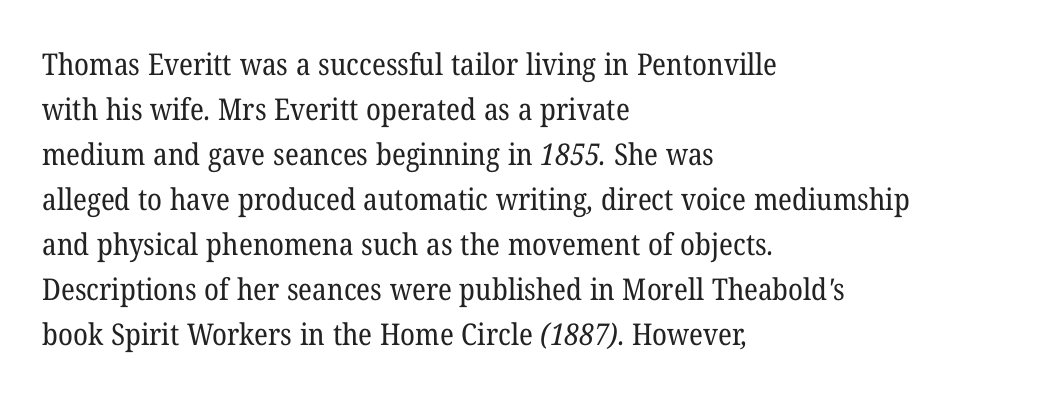
This is serif lettering, the kind often seen in printed books. Unbolded letterforms with no extra heft. Short note: letters normally spaced. Lines of text with bare space underneath. Interline gaps are of average width in this sample.
